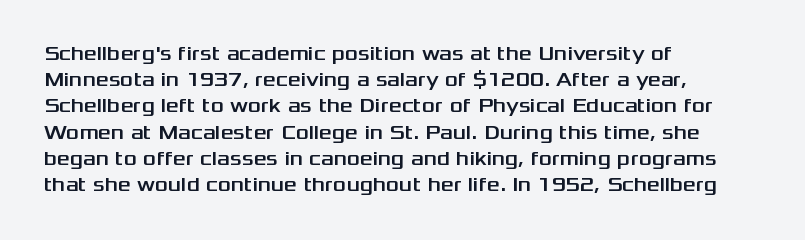
Q: Is the text italic (slanted)? A: No, it is upright.
Q: Is the text underlined? A: No.
Q: How is the paragraph aligned? A: Left-aligned.
Q: Is the spacing between letters normal or unusually wide? A: Normal.
Q: Is the spacing between lines tight, normal or loose? A: Normal.
